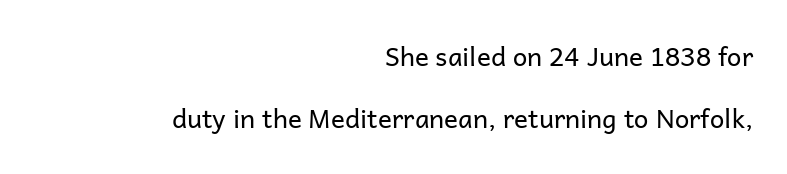
Q: Is the text bold? A: No.
Q: Is the text italic (slanted)? A: No, it is upright.
Q: Is the text underlined? A: No.
Q: How is the paragraph aligned? A: Right-aligned.
Q: Is the spacing between letters normal or unusually wide? A: Normal.
Q: Is the spacing between lines tight, normal or loose? A: Loose.
